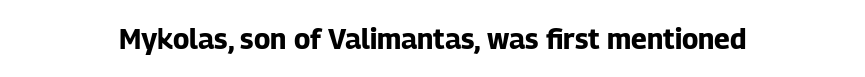
The passage shown is emphatically bold. Observe the ordinary spacing: letters are neighbours, not strangers. Spacing verdict: proportional, widths tailored to each character. The designer went with a sans here, leaving each stem footless. Rule under the text: the space is simply empty.
